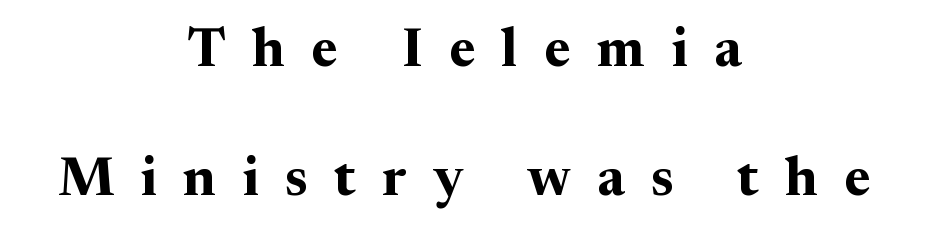
Q: Is the text bold? A: Yes.
Q: Is the text italic (slanted)? A: No, it is upright.
Q: Is the typeface a serif or a sans-serif typeface? A: Serif.
Q: Is the text underlined? A: No.
Q: How is the paragraph aligned? A: Centered.
Q: Is the spacing between letters normal or unusually wide? A: Unusually wide.
Q: Is the spacing between lines tight, normal or loose? A: Loose.
Q: Width (condensed, normal, or wide)? A: Normal.
Q: Stroke contrast? A: Medium.
Q: x-height? A: Medium.
Q: Monospaced? A: No.
